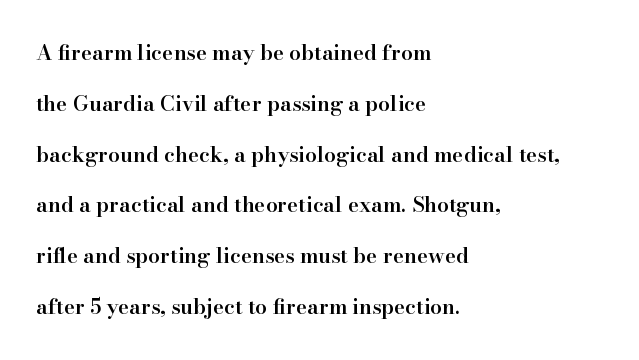
Q: Is the text bold? A: Semi-bold.
Q: Is the text italic (slanted)? A: No, it is upright.
Q: Is the text underlined? A: No.
Q: How is the paragraph aligned? A: Left-aligned.
Q: Is the spacing between letters normal or unusually wide? A: Normal.
Q: Is the spacing between lines tight, normal or loose? A: Loose.
